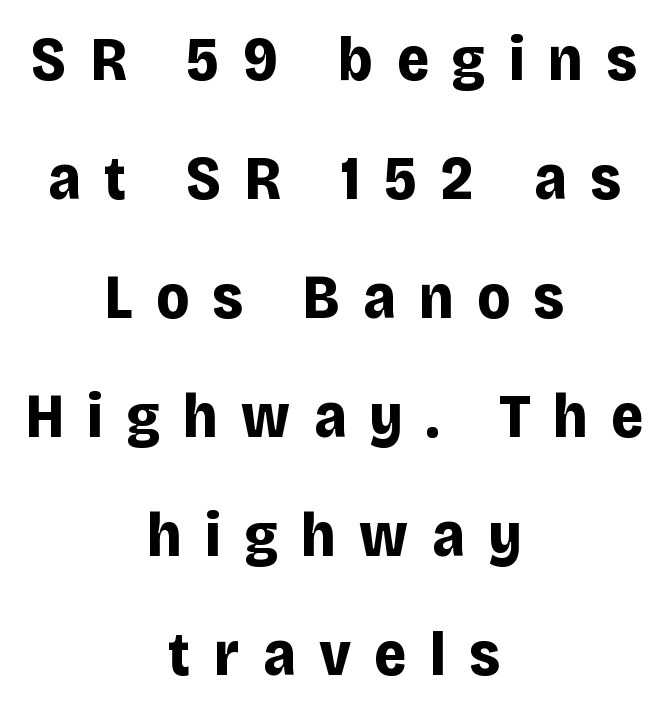
{"serif": "no", "italic": "no", "bold": "yes", "weight": "bold", "width": "normal", "stroke_contrast": "low", "x_height": "large", "monospaced": "no", "underline": "no", "align": "center", "line_spacing": "loose", "line_spacing_ratio": 1.92, "letter_spacing": "wide", "letter_spacing_em": 0.38, "glyph_px": 62}
